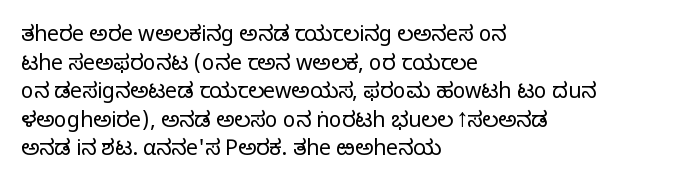
{"italic": "no", "bold": "no", "underline": "no", "align": "left", "line_spacing": "normal", "line_spacing_ratio": 1.36, "letter_spacing": "normal", "letter_spacing_em": 0.0, "glyph_px": 21}
